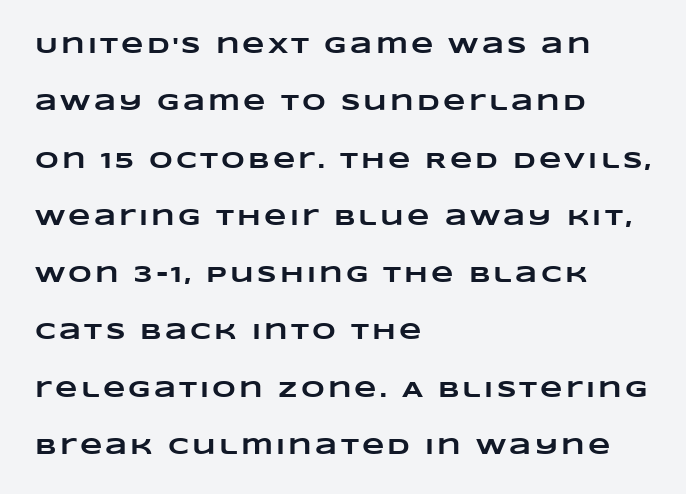
{"bold": "yes", "underline": "no", "align": "left", "line_spacing": "loose", "line_spacing_ratio": 2.49, "glyph_px": 23}
